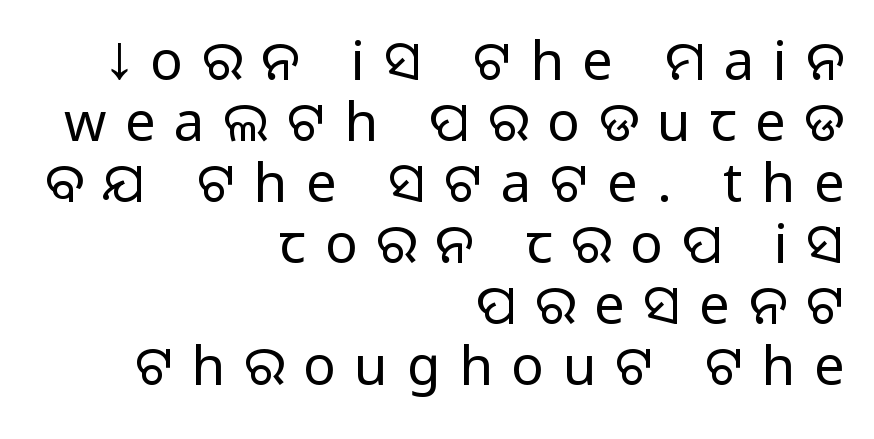
{"serif": "no", "italic": "no", "bold": "no", "weight": "regular", "width": "normal", "stroke_contrast": "low", "x_height": "large", "monospaced": "no", "underline": "no", "align": "right", "line_spacing": "tight", "line_spacing_ratio": 1.13, "letter_spacing": "wide", "letter_spacing_em": 0.35, "glyph_px": 54}
